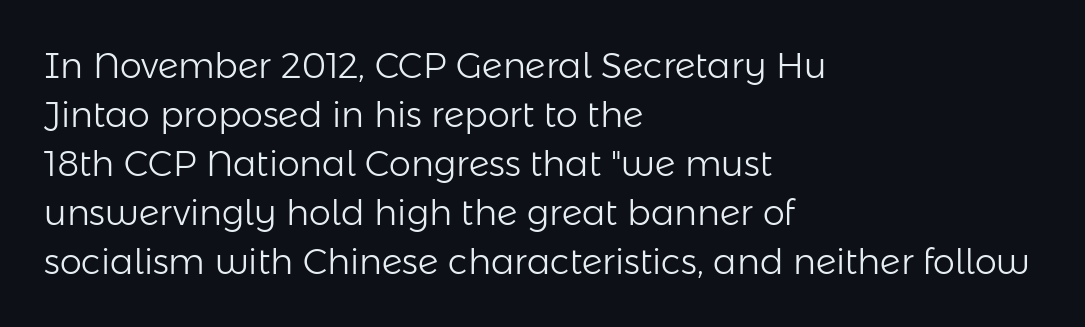
Q: Is the text bold? A: No.
Q: Is the text italic (slanted)? A: No, it is upright.
Q: Is the typeface a serif or a sans-serif typeface? A: Sans-serif.
Q: Is the text underlined? A: No.
Q: How is the paragraph aligned? A: Left-aligned.
Q: Is the spacing between letters normal or unusually wide? A: Normal.
Q: Is the spacing between lines tight, normal or loose? A: Normal.
Q: Width (condensed, normal, or wide)? A: Normal.
Q: Stroke contrast? A: Low.
Q: x-height? A: Medium.
Q: Monospaced? A: No.
